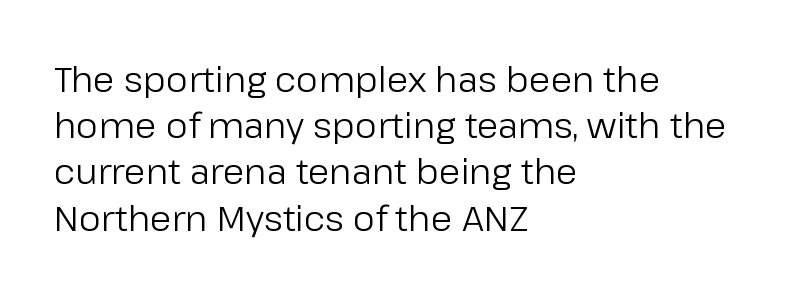
Proportional: the letters do not fall into vertical columns. The lines sit at an ordinary, default distance from one another. The paragraph has a hard left edge and a soft right edge. Letters rest on an invisible, unmarked baseline. The horizontal fit of the characters is conventional and even.
